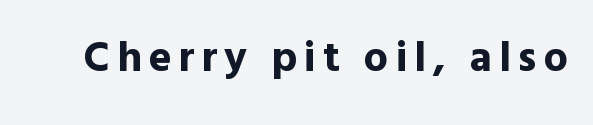
Summary of weight: heavy, a full bold. Is this a fixed-width face? No — the glyphs have proportional, varying widths. Has an underline been added? It has not. When letters stand straight like this, we call the style roman or upright.
